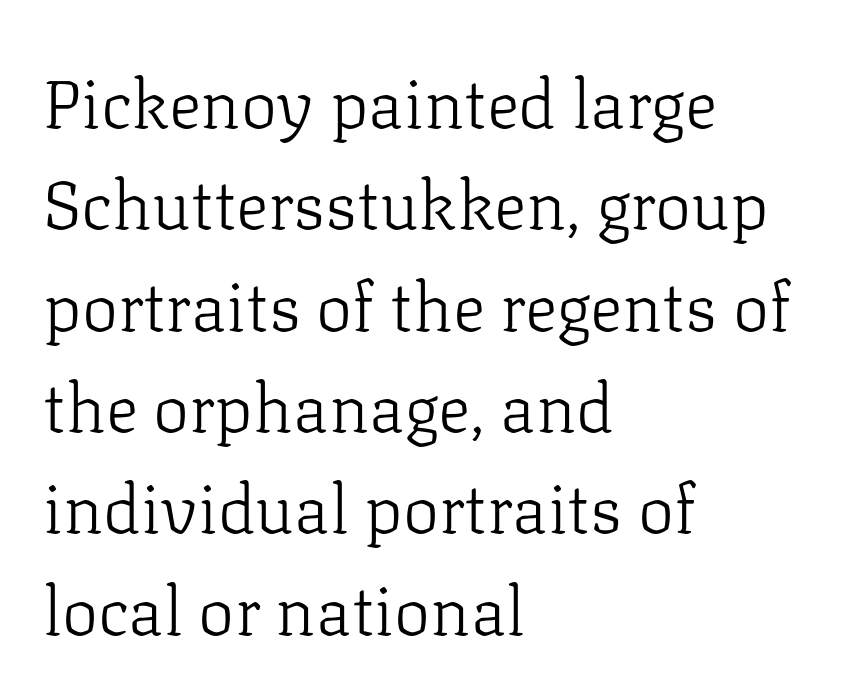
{"serif": "yes", "italic": "no", "bold": "no", "weight": "light", "width": "normal", "stroke_contrast": "low", "x_height": "medium", "monospaced": "no", "underline": "no", "align": "left", "line_spacing": "normal", "line_spacing_ratio": 1.49, "letter_spacing": "normal", "letter_spacing_em": 0.0, "glyph_px": 68}
